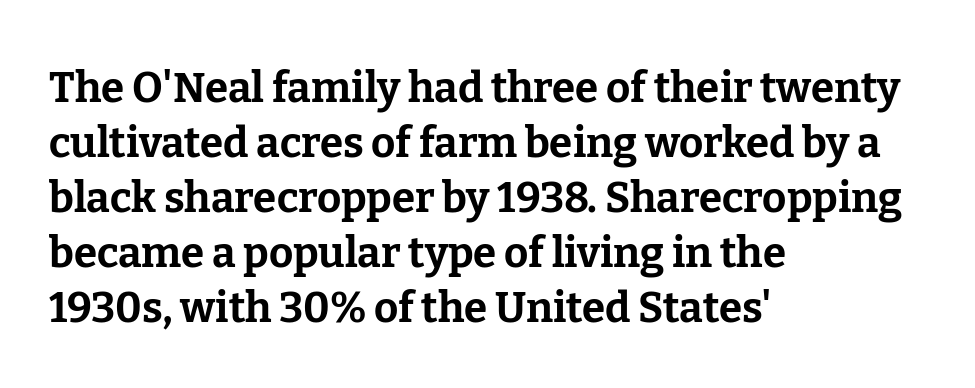
The typesetting leans heavy: a genuine bold. The designer went with a serif here, giving each stem small feet. Here the glyphs are tracked normally, forming tight word shapes. This is the regular roman posture of the typeface. A bare baseline throughout the passage. This sample has the flowing, uneven cadence of proportional lettering.
